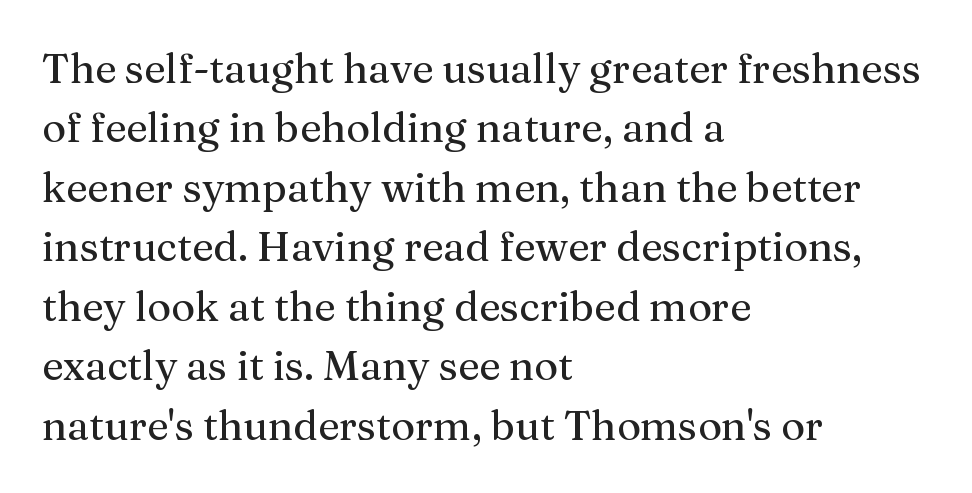
The image shows 41 px serif type, upright; set left-aligned, normal line spacing (1.45x), normal letter spacing, not underlined; medium stroke contrast and a medium x-height.
